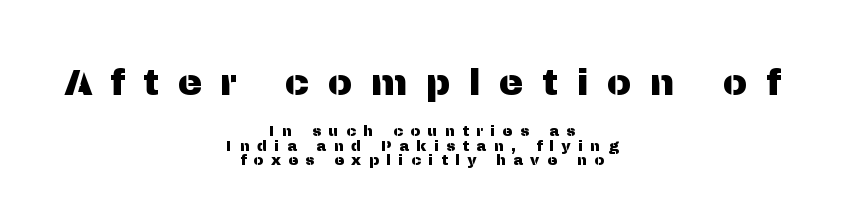
{"serif": "no", "italic": "no", "width": "normal", "stroke_contrast": "medium", "x_height": "medium", "monospaced": "no", "underline": "no", "align": "center", "line_spacing": "tight", "line_spacing_ratio": 0.96, "letter_spacing": "wide", "letter_spacing_em": 0.49, "larger_block": "first", "size_ratio": 2.47, "glyph_px": 37}
